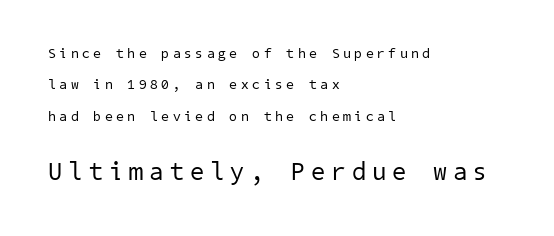
Q: Is the text bold? A: No.
Q: Is the text underlined? A: No.
Q: How is the paragraph aligned? A: Left-aligned.
Q: Is the spacing between letters normal or unusually wide? A: Unusually wide.
Q: Is the spacing between lines tight, normal or loose? A: Loose.
Q: Which block of text is set in a larger size, the first (top) or the second (bottom)? A: The second (bottom) one.
